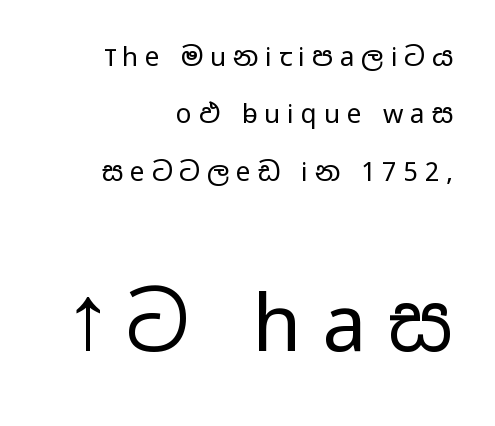
The image shows 79 px regular-weight, wide sans-serif type, upright; set right-aligned, loose line spacing (2.21x), unusually wide letter spacing (+0.27 em), not underlined; the second (bottom) block is 3.04x larger; low stroke contrast and a medium x-height.
